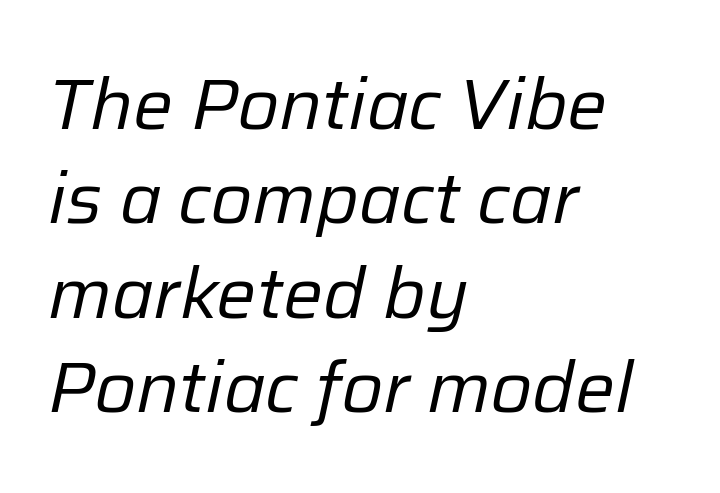
{"italic": "yes", "lean": "right", "slant_degrees": 12, "bold": "no", "weight": "regular", "width": "normal", "stroke_contrast": "low", "x_height": "medium", "monospaced": "no", "underline": "no", "align": "left", "line_spacing": "normal", "line_spacing_ratio": 1.33, "letter_spacing": "normal", "letter_spacing_em": 0.0, "glyph_px": 71}
